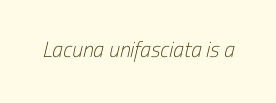
{"bold": "no", "underline": "no", "letter_spacing": "normal", "letter_spacing_em": 0.0, "glyph_px": 22}
